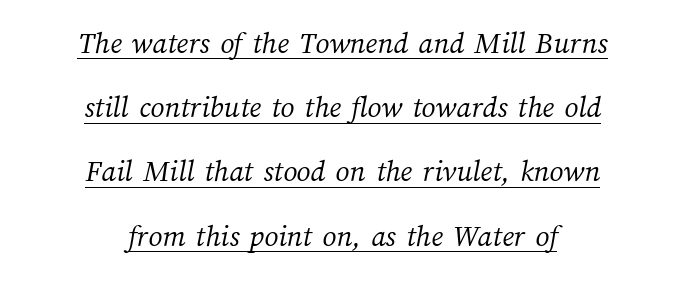
Q: Is the text bold? A: No.
Q: Is the text underlined? A: Yes.
Q: How is the paragraph aligned? A: Centered.
Q: Is the spacing between letters normal or unusually wide? A: Normal.
Q: Is the spacing between lines tight, normal or loose? A: Loose.
Q: Width (condensed, normal, or wide)? A: Normal.
Q: Stroke contrast? A: Medium.
Q: x-height? A: Medium.
Q: Monospaced? A: No.
